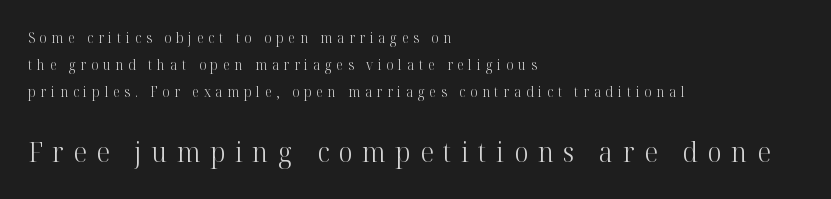
{"serif": "yes", "italic": "no", "bold": "no", "weight": "light", "width": "normal", "stroke_contrast": "high", "x_height": "medium", "monospaced": "no", "underline": "no", "align": "left", "line_spacing": "loose", "line_spacing_ratio": 1.94, "letter_spacing": "wide", "letter_spacing_em": 0.34, "larger_block": "second", "size_ratio": 2.0, "glyph_px": 28}
